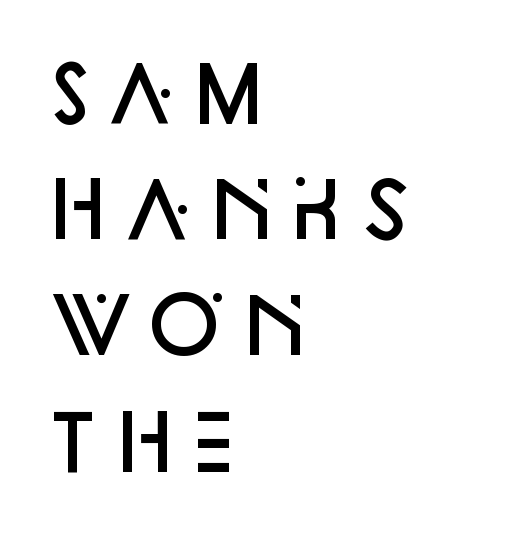
Q: Is the text bold? A: Semi-bold.
Q: Is the text italic (slanted)? A: No, it is upright.
Q: Is the typeface a serif or a sans-serif typeface? A: Sans-serif.
Q: Is the text underlined? A: No.
Q: How is the paragraph aligned? A: Left-aligned.
Q: Is the spacing between letters normal or unusually wide? A: Normal.
Q: Is the spacing between lines tight, normal or loose? A: Normal.
Q: Width (condensed, normal, or wide)? A: Normal.
Q: Stroke contrast? A: Low.
Q: x-height? A: Large.
Q: Monospaced? A: No.
